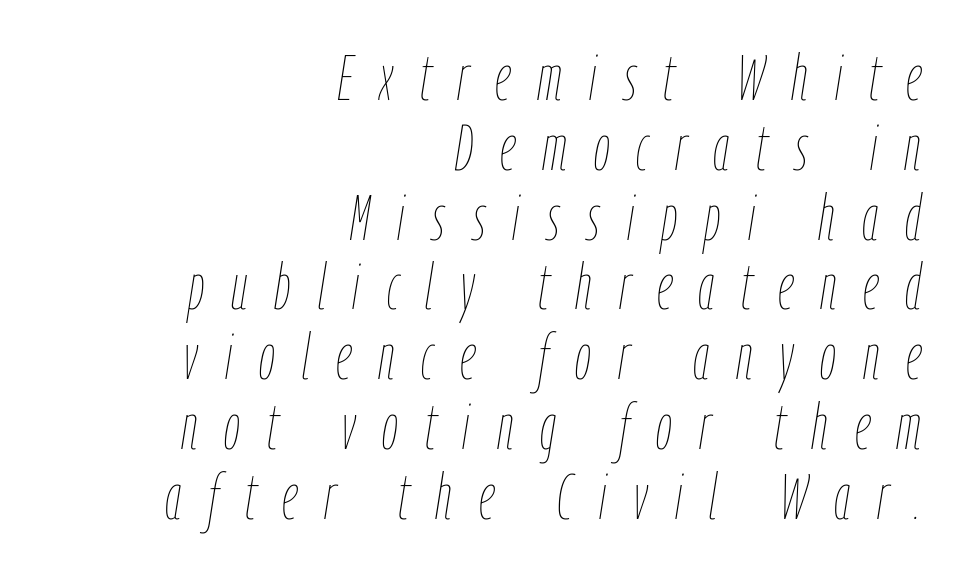
Q: Is the text bold? A: No.
Q: Is the text italic (slanted)? A: Yes, it leans right by about 9 degrees.
Q: Is the text underlined? A: No.
Q: How is the paragraph aligned? A: Right-aligned.
Q: Is the spacing between letters normal or unusually wide? A: Unusually wide.
Q: Is the spacing between lines tight, normal or loose? A: Tight.
Q: Width (condensed, normal, or wide)? A: Condensed.
Q: Stroke contrast? A: Low.
Q: x-height? A: Medium.
Q: Monospaced? A: No.
